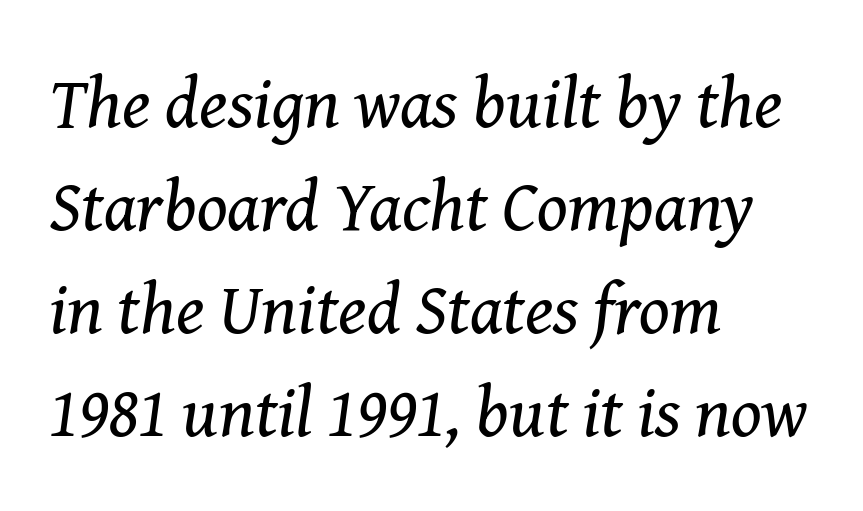
Each line starts at the same left margin while the right side varies. The weight tops out at a normal text grade. Caption: standard tracking, unaltered. Do the characters align in a grid? No, the font is proportional.
